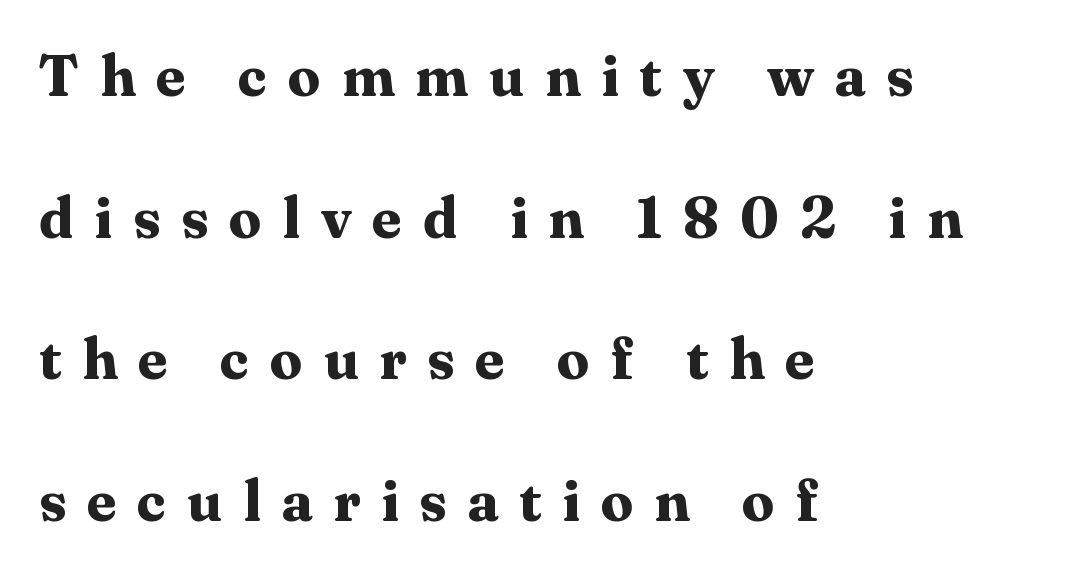
A great deal of white space separates one row of letters from the next. Plain, unruled lines of type. Character widths vary here, with narrow letters taking less room than wide ones. Nope, not italic — everything's standing straight.
